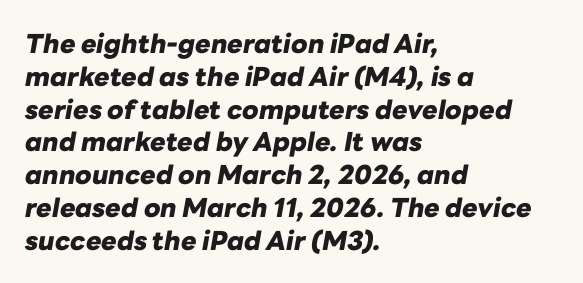
The rag falls on the right side of this text block. Interline gaps are of average width in this sample. Characters are canted at an angle relative to the baseline's perpendicular. The specimen omits any rule beneath the text block's lines. Compared with typical body copy, the letter spacing here is the same.
